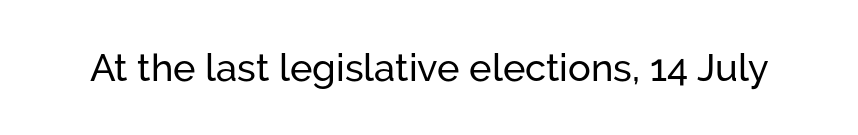
{"serif": "no", "italic": "no", "width": "normal", "stroke_contrast": "low", "x_height": "medium", "monospaced": "no", "underline": "no", "letter_spacing": "normal", "letter_spacing_em": 0.0, "glyph_px": 38}
